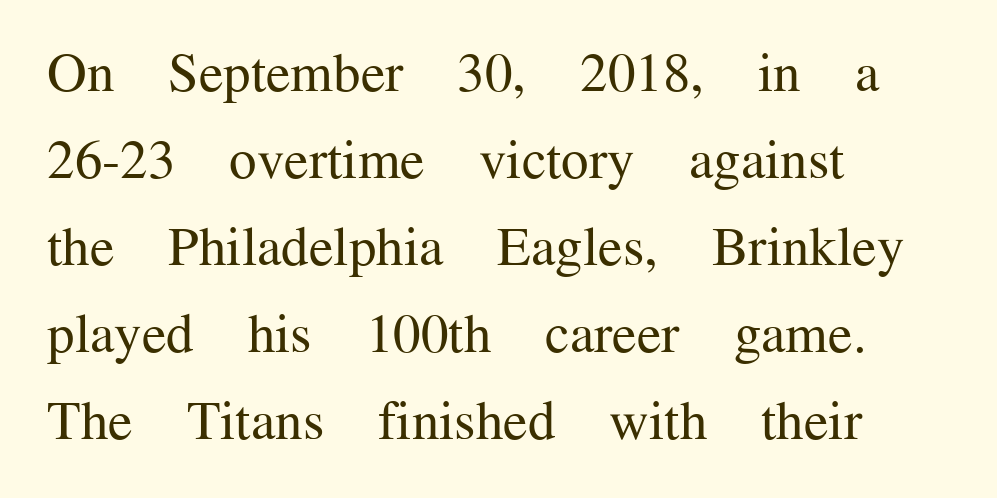
The image shows 55 px regular-weight serif type, upright; set left-aligned, normal line spacing (1.58x), normal letter spacing, not underlined; medium stroke contrast and a medium x-height.
